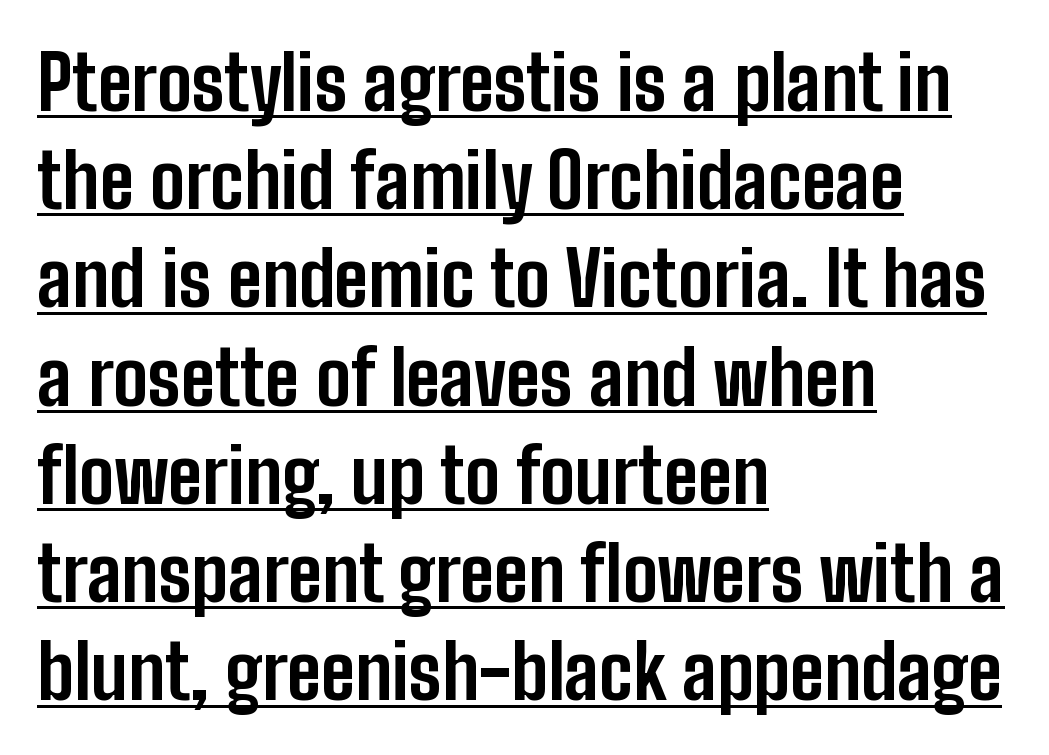
{"serif": "no", "italic": "no", "bold": "yes", "weight": "bold", "width": "condensed", "stroke_contrast": "low", "x_height": "medium", "monospaced": "no", "underline": "yes", "align": "left", "line_spacing": "normal", "line_spacing_ratio": 1.31, "letter_spacing": "normal", "letter_spacing_em": 0.0, "glyph_px": 75}
